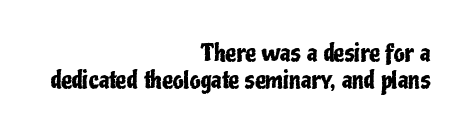
The lines in this sample share a right terminus and differ only in where they begin. In terms of posture, this sample is upright. There is no visible air inserted between adjacent glyphs. Bare-footed words on every line. A typesetter would call this leading minimal, almost set solid.
